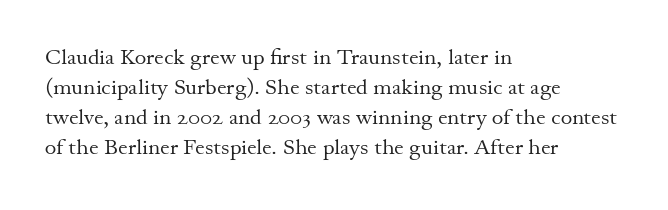
{"italic": "no", "bold": "no", "underline": "no", "align": "left", "line_spacing": "normal", "line_spacing_ratio": 1.37, "letter_spacing": "normal", "letter_spacing_em": 0.0, "glyph_px": 22}
